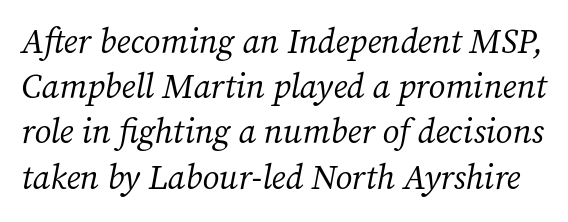
The image shows 34 px regular-weight serif type, italic (leaning right); set normal line spacing (1.33x), normal letter spacing, not underlined; medium stroke contrast and a medium x-height.
